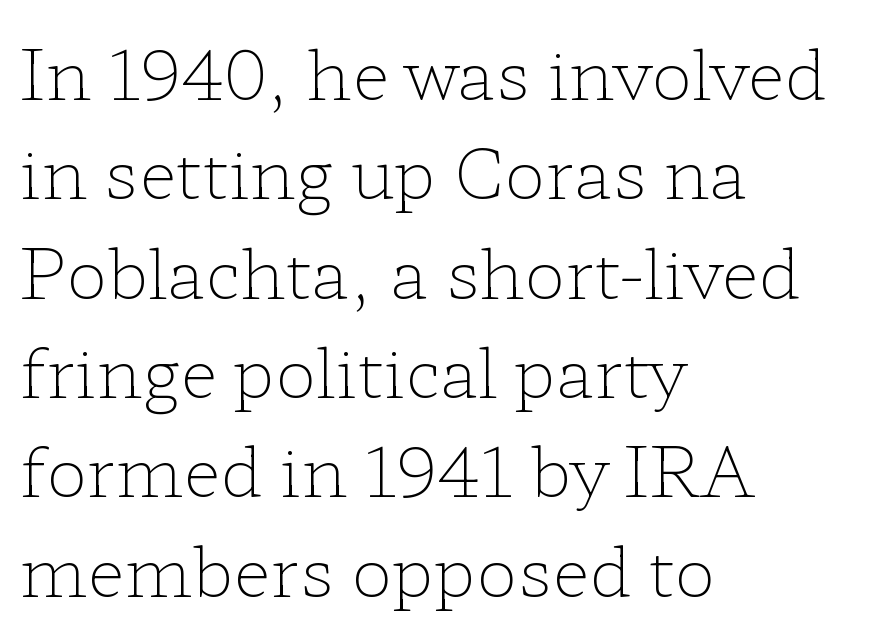
Q: Is the text bold? A: No.
Q: Is the text italic (slanted)? A: No, it is upright.
Q: Is the typeface a serif or a sans-serif typeface? A: Serif.
Q: Is the text underlined? A: No.
Q: How is the paragraph aligned? A: Left-aligned.
Q: Is the spacing between letters normal or unusually wide? A: Normal.
Q: Is the spacing between lines tight, normal or loose? A: Normal.
Q: Width (condensed, normal, or wide)? A: Wide.
Q: Stroke contrast? A: Low.
Q: x-height? A: Medium.
Q: Monospaced? A: No.
